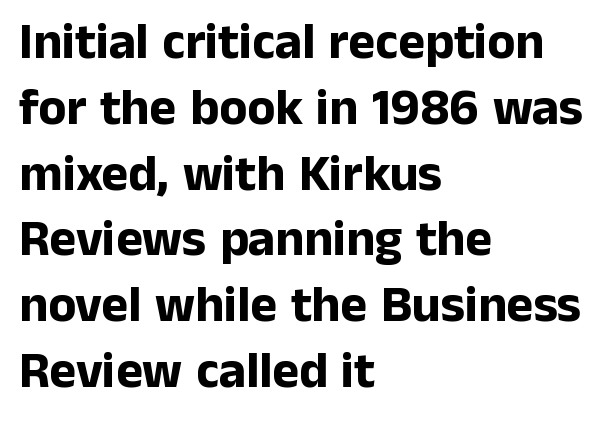
The image shows 51 px bold sans-serif type, upright; set left-aligned, normal line spacing (1.29x), normal letter spacing, not underlined; low stroke contrast and a medium x-height.
